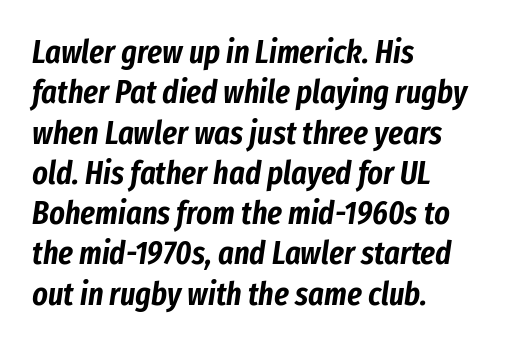
Do the characters align in a grid? No, the font is proportional. Descenders are the only things crossing below the line. Letter spacing: default. If you drew a line through each stem, it would be angled.
